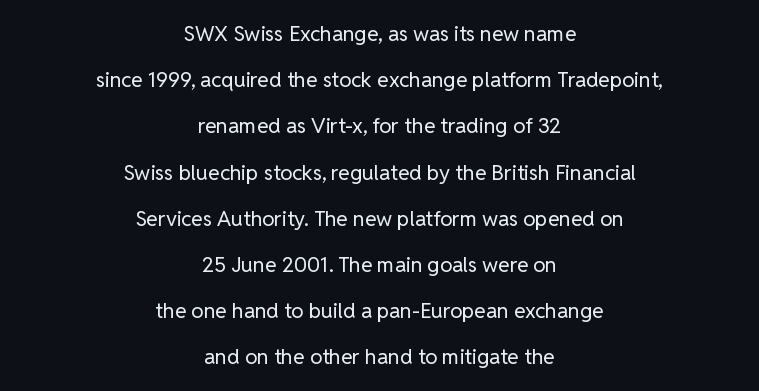
The gaps between neighbouring characters are ordinary and unremarkable. The paragraph has two soft edges and a firm central axis. The area under the type is left untouched. The lines are spread far apart with generous leading. Unbolded letterforms with no extra heft. Posture: straight, roman, zero tilt.
